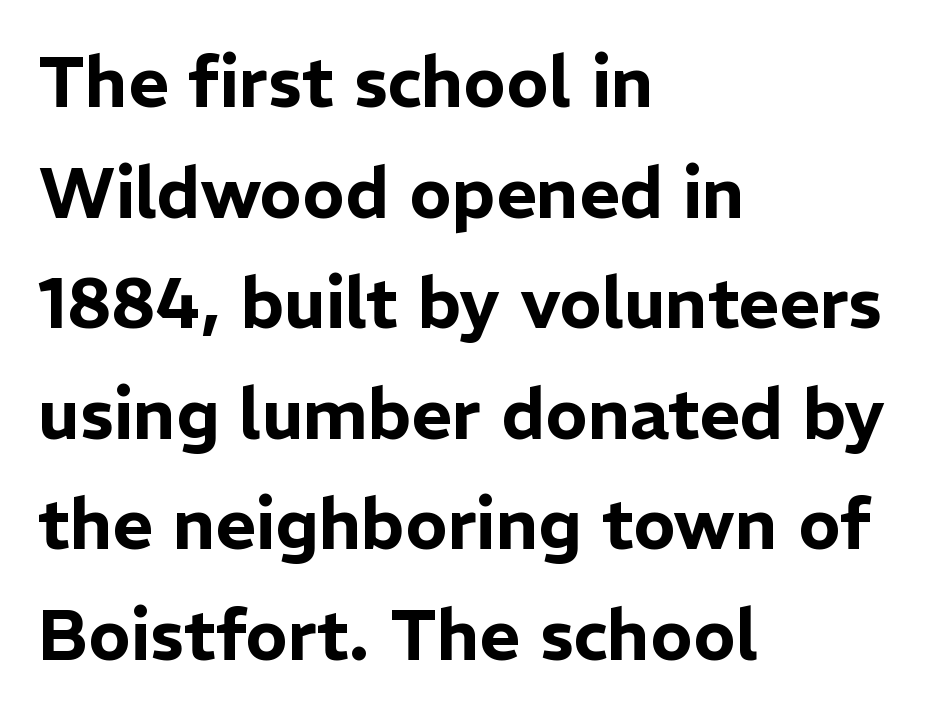
Q: Is the text italic (slanted)? A: No, it is upright.
Q: Is the typeface a serif or a sans-serif typeface? A: Sans-serif.
Q: Is the text underlined? A: No.
Q: How is the paragraph aligned? A: Left-aligned.
Q: Is the spacing between letters normal or unusually wide? A: Normal.
Q: Is the spacing between lines tight, normal or loose? A: Normal.
Q: Width (condensed, normal, or wide)? A: Normal.
Q: Stroke contrast? A: Low.
Q: x-height? A: Medium.
Q: Monospaced? A: No.
